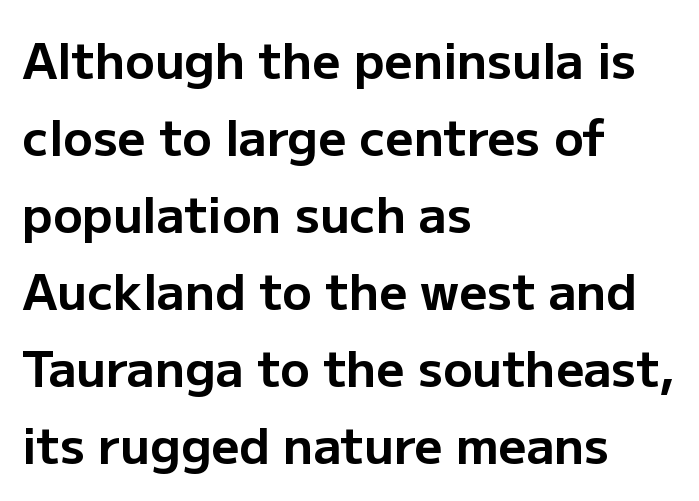
Any mark beneath the type? The region is blank. Think of a printed novel: that variable character pitch is what you see here. Reading down the column, the eye jumps a familiar distance to each next line. Between one letter and the next there's only the usual sliver of space. Each glyph is drawn with heavy, bold strokes.
